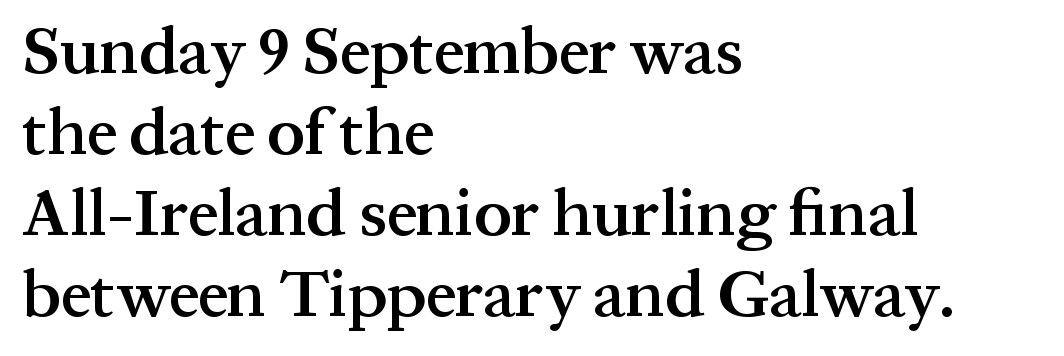
The image shows 67 px semibold serif type, upright; set left-aligned, line spacing 1.21x, normal letter spacing, not underlined; medium stroke contrast and a medium x-height.
